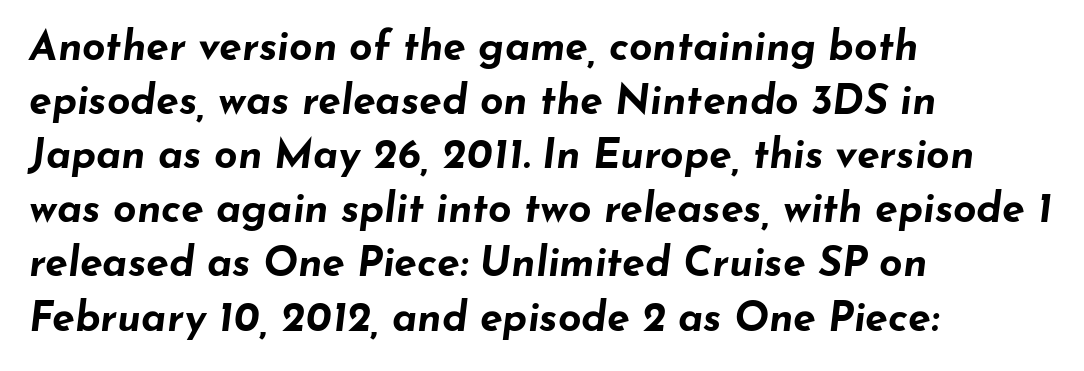
The image shows 41 px bold, wide type, italic (leaning right); set left-aligned, normal line spacing (1.32x), normal letter spacing, not underlined; low stroke contrast and a small x-height.
